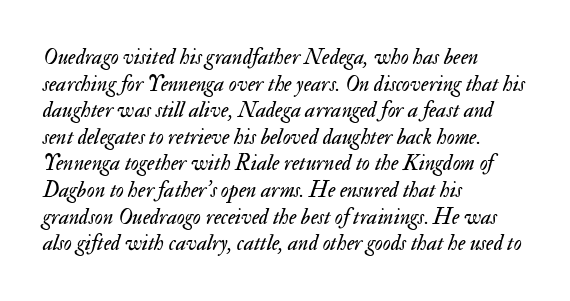
The image shows 22 px text type, italic (leaning right); set left-aligned, line spacing 1.21x, normal letter spacing, not underlined.
